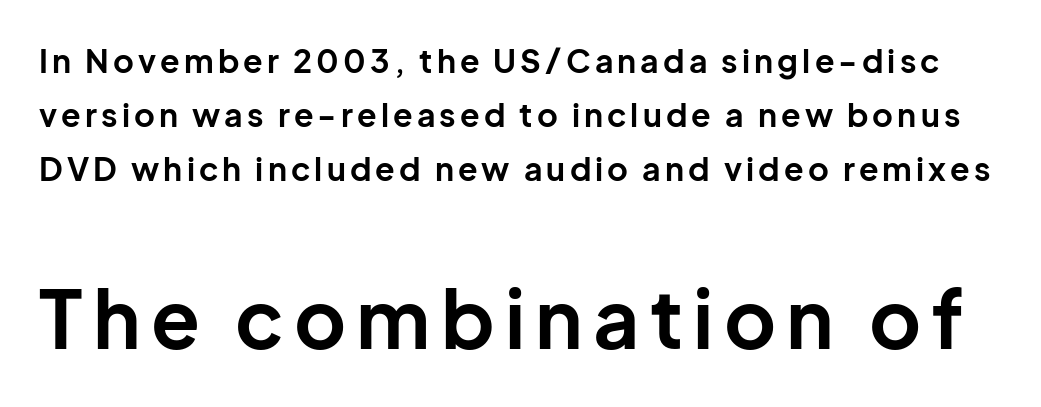
{"serif": "no", "italic": "no", "bold": "yes", "weight": "bold", "width": "normal", "stroke_contrast": "low", "x_height": "medium", "monospaced": "no", "underline": "no", "line_spacing": "normal", "line_spacing_ratio": 1.69, "larger_block": "second", "size_ratio": 2.5, "glyph_px": 80}
